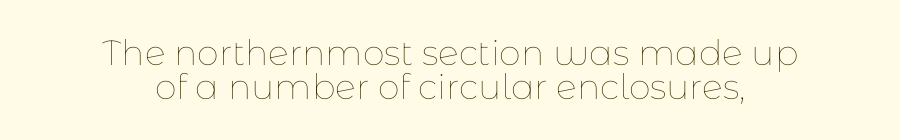
{"italic": "no", "bold": "no", "weight": "thin", "width": "normal", "stroke_contrast": "low", "x_height": "medium", "monospaced": "no", "underline": "no", "align": "center", "line_spacing": "tight", "line_spacing_ratio": 0.98, "letter_spacing": "normal", "letter_spacing_em": 0.0, "glyph_px": 35}
